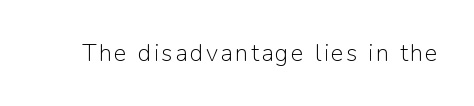
The image shows 24 px text type, upright; set not underlined.
